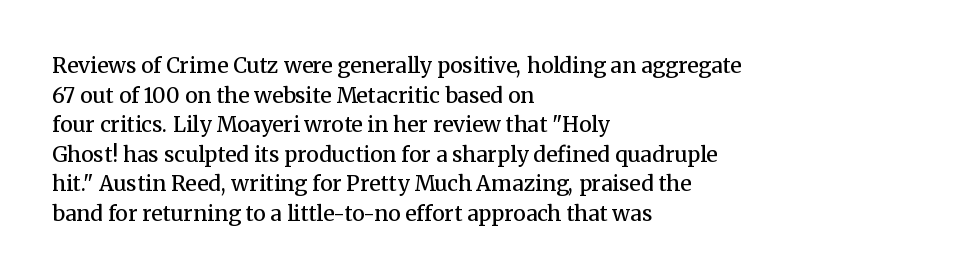
{"italic": "no", "bold": "semi", "underline": "no", "align": "left", "line_spacing": "normal", "line_spacing_ratio": 1.41, "letter_spacing": "normal", "letter_spacing_em": 0.0, "glyph_px": 21}
